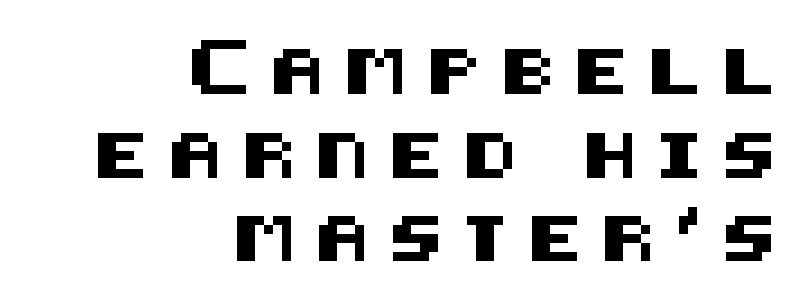
Spacing between characters has been opened up far beyond the box default. Line endings align vertically; line beginnings do not. The gap between lines stays unmarked. Serifs: no, the terminals of the letterforms are clean. The letters stand upright; this is a roman face.
